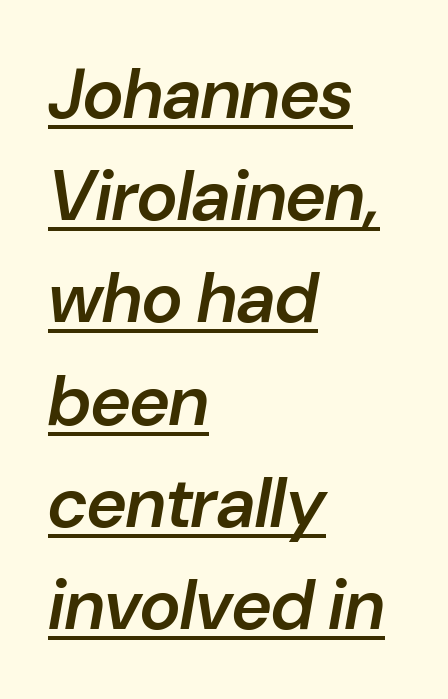
The image shows 70 px semibold type, italic (leaning right); set left-aligned, normal line spacing (1.46x), normal letter spacing, underlined; low stroke contrast and a medium x-height.
